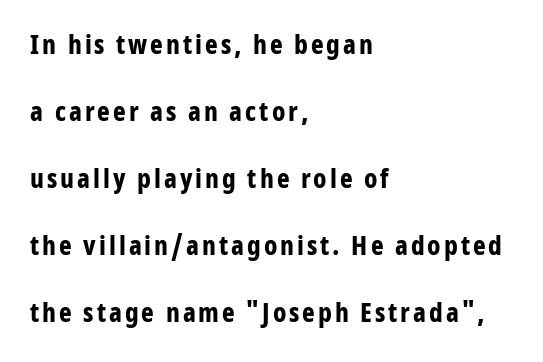
The image shows 27 px bold type, upright; set left-aligned, loose line spacing (2.48x), not underlined.
